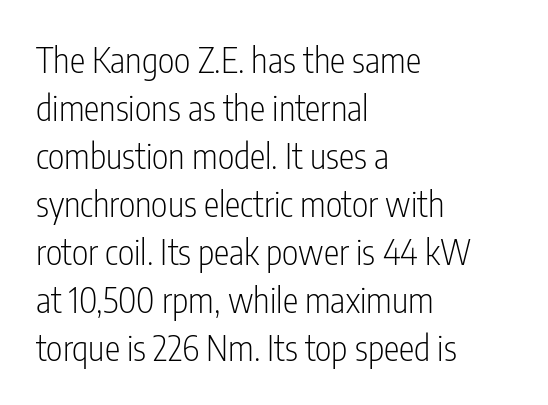
The image shows 35 px light, condensed sans-serif type, upright; set left-aligned, normal line spacing (1.37x), normal letter spacing, not underlined; low stroke contrast and a medium x-height.
